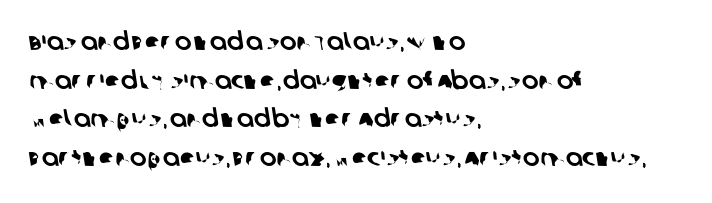
Horizontal alignment here is leftward, the default for most running prose. A typesetter would call this leading conventional body-copy spacing. The rendering keeps characters at their native spacing. Type without underlining.
